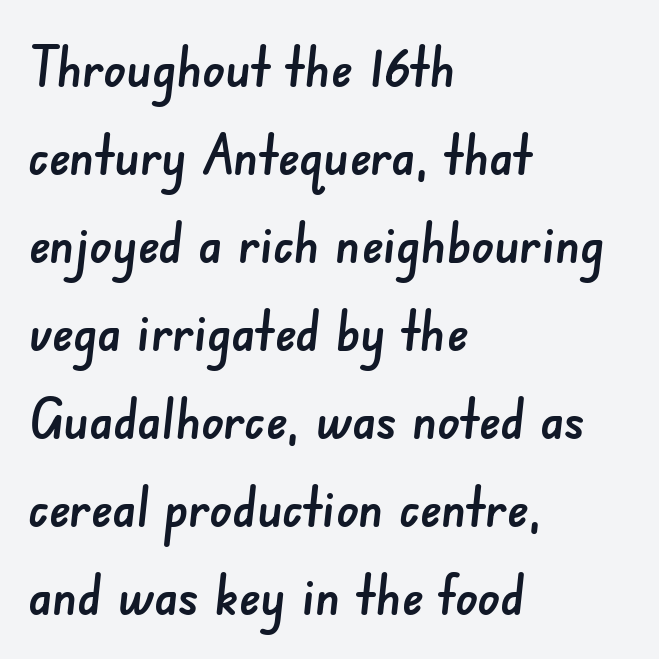
Spacing verdict: proportional, widths tailored to each character. The passage shown is not underscored anywhere. A classic flush-left, rag-right setting is used for this passage. This sample uses a sans-serif face.
